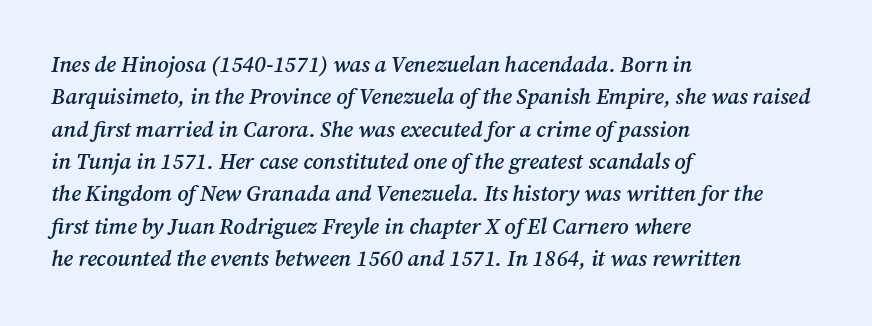
Heft: intermediate — a semibold. In terms of leading, this rendering sits right in the middle. Where is the straight margin? On the left. There is no visible air inserted between adjacent glyphs. Lines of text with bare space underneath. Does the lettering tilt? It does — this is italic.
